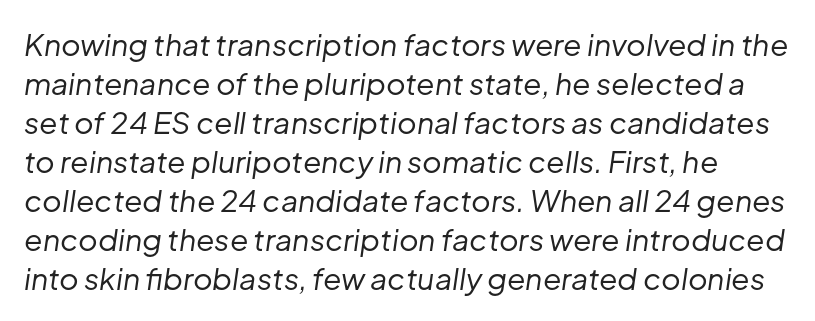
{"italic": "yes", "lean": "right", "slant_degrees": 8, "bold": "no", "weight": "regular", "width": "normal", "stroke_contrast": "low", "x_height": "medium", "monospaced": "no", "underline": "no", "line_spacing": "normal", "line_spacing_ratio": 1.3, "letter_spacing": "normal", "letter_spacing_em": 0.0, "glyph_px": 30}
